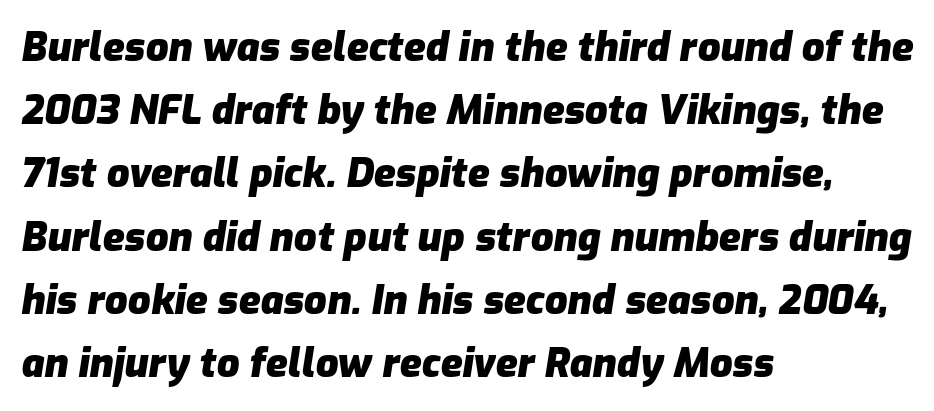
If you drew a line through each stem, it would be angled. The strokes are fattened all the way to bold. The space between consecutive lines is moderate. Glyph-to-glyph distance matches everyday printed text. The passage shown is typed in a proportional face where columns would drift. Does the copy run flush right? No — it runs flush left.
